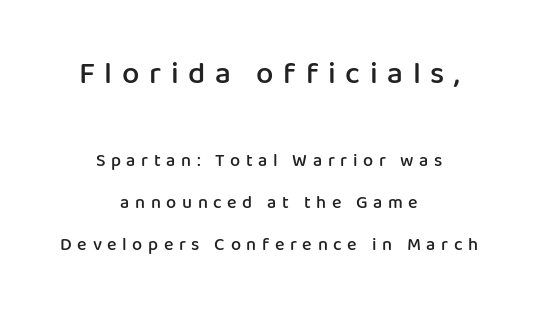
This is the regular roman posture of the typeface. This rendering employs a face without finishing strokes, i.e., a sans-serif. Loose tracking; the words dissolve into strings of separated letters. The foot of each line stays bare and open.
